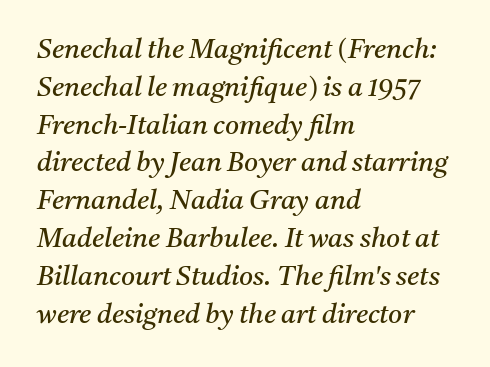
A typesetter would call this zero additional tracking. One-word summary of the alignment: left. Stem width sits at or under what a default text font uses. Looking at the ascenders, they clearly lean. The rows are spaced the way most documents space them.
